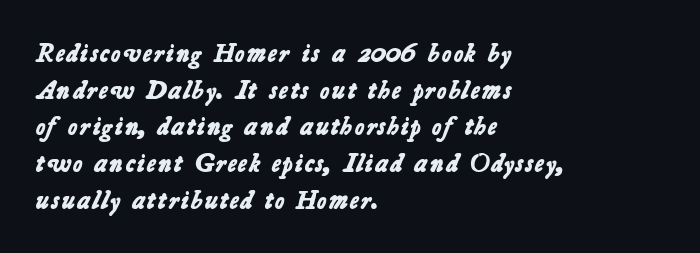
{"bold": "yes", "underline": "no", "align": "left", "line_spacing": "normal", "line_spacing_ratio": 1.41, "letter_spacing": "normal", "letter_spacing_em": 0.0, "glyph_px": 26}
